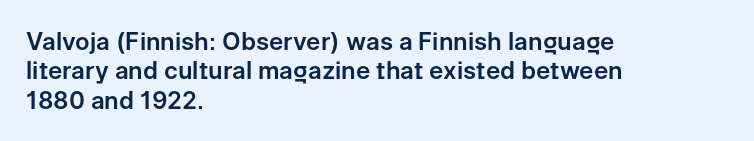
{"italic": "no", "underline": "no", "align": "left", "line_spacing_ratio": 1.22, "letter_spacing": "normal", "letter_spacing_em": 0.0, "glyph_px": 24}
